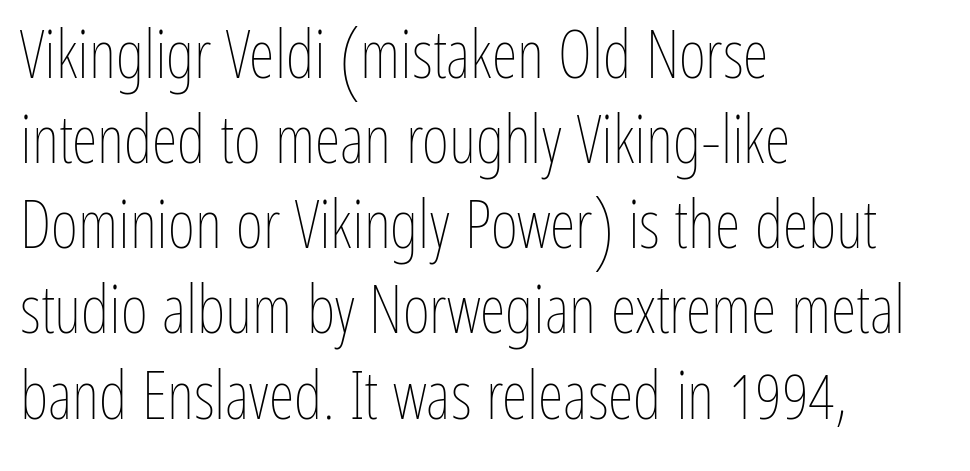
Q: Is the text bold? A: No.
Q: Is the text italic (slanted)? A: No, it is upright.
Q: Is the text underlined? A: No.
Q: How is the paragraph aligned? A: Left-aligned.
Q: Is the spacing between letters normal or unusually wide? A: Normal.
Q: Is the spacing between lines tight, normal or loose? A: Normal.
Q: Width (condensed, normal, or wide)? A: Condensed.
Q: Stroke contrast? A: Low.
Q: x-height? A: Medium.
Q: Monospaced? A: No.
